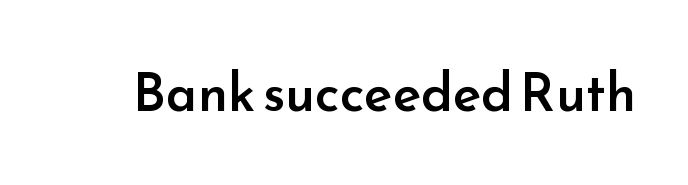
{"serif": "no", "italic": "no", "bold": "semi", "weight": "semibold", "width": "normal", "stroke_contrast": "low", "x_height": "small", "monospaced": "no", "underline": "no", "letter_spacing": "normal", "letter_spacing_em": 0.0, "glyph_px": 53}
